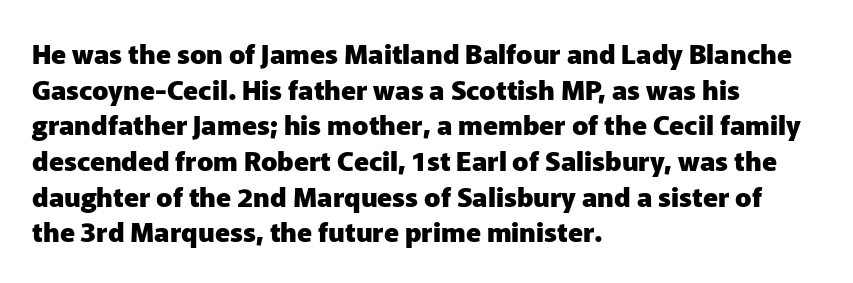
A typesetter would call this leading conventional body-copy spacing. Standard letterfit; no display-style spreading of the glyphs. The axis of the letterforms is exactly vertical. Typeset ragged right — the left edge is the straight one. Clear beneath every line of the passage. Each glyph is drawn with heavy, bold strokes.
